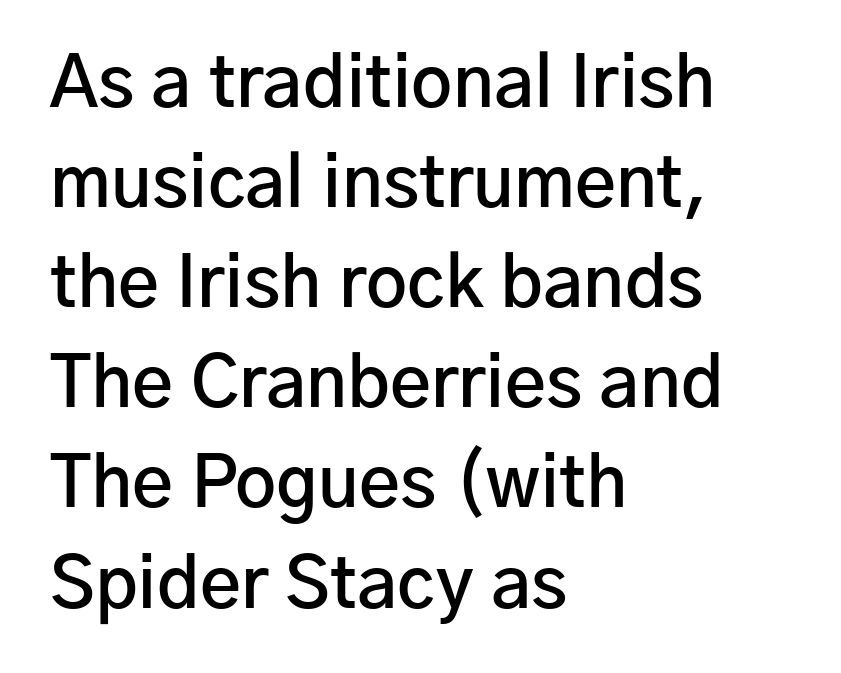
Each letter keeps its own natural width here, so spacing adapts to shape. The font's upright variant was chosen for this text. The typeface chosen for these lines omits serifs. The string is rendered with underlining switched off. What's the leading like? Ordinary, nothing unusual.
